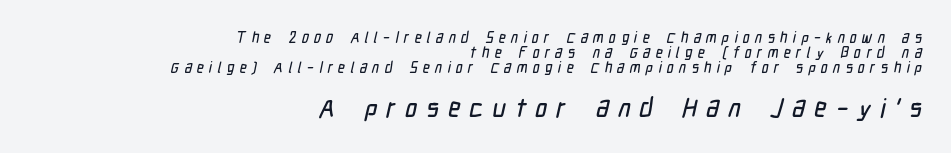
These lines are set flush right with a ragged left edge. The strip under each line holds only bare page. Typesetter's note — lower block bumped up in size, upper block left smaller. The passage shown has open, widely tracked lettering throughout.
